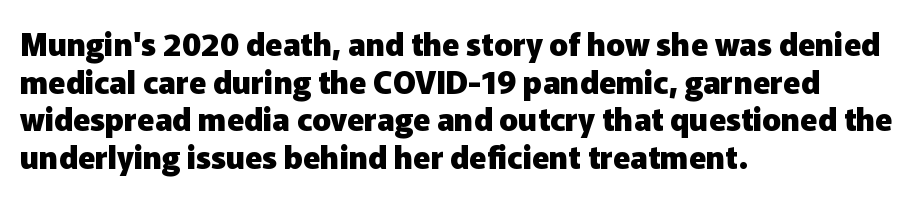
The image shows 31 px heavy sans-serif type, upright; set left-aligned, line spacing 1.21x, normal letter spacing, not underlined; low stroke contrast and a medium x-height.
